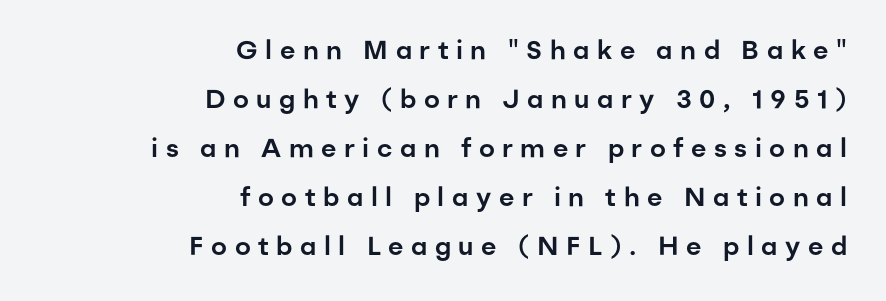
The image shows 26 px text type, upright; set right-aligned, line spacing 1.88x, unusually wide letter spacing (+0.29 em), not underlined.
